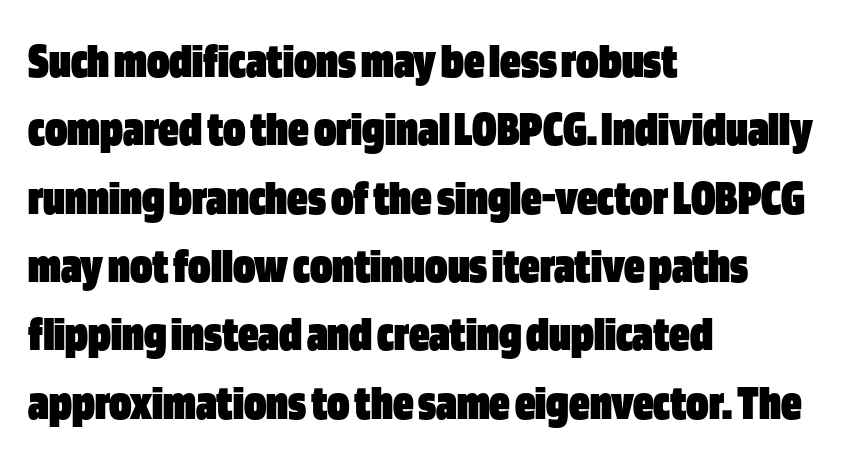
The image shows 51 px heavy, condensed sans-serif type, upright; set left-aligned, normal line spacing (1.34x), normal letter spacing, not underlined; low stroke contrast and a large x-height.
